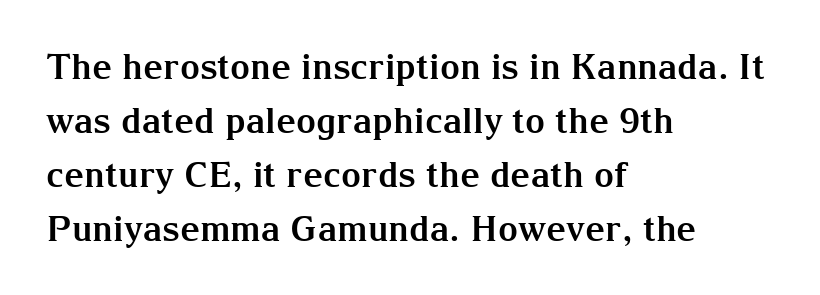
The image shows 35 px bold serif type, upright; set left-aligned, normal line spacing (1.54x), normal letter spacing, not underlined; medium stroke contrast and a medium x-height.
